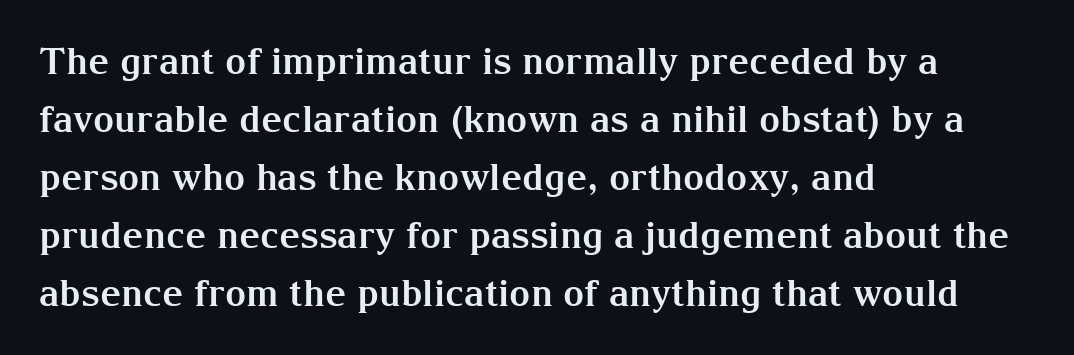
{"serif": "yes", "italic": "no", "bold": "yes", "weight": "bold", "width": "normal", "stroke_contrast": "medium", "x_height": "medium", "monospaced": "no", "underline": "no", "align": "left", "line_spacing": "normal", "line_spacing_ratio": 1.57, "letter_spacing": "normal", "letter_spacing_em": 0.0, "glyph_px": 37}
